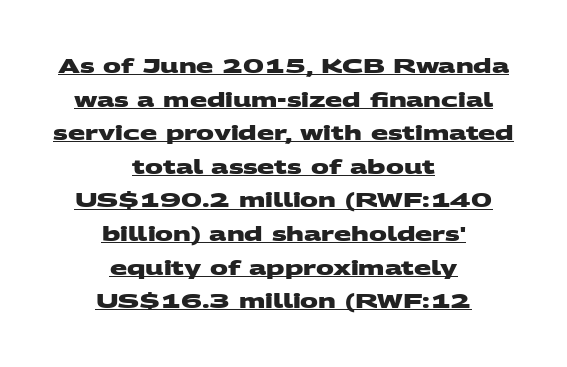
{"bold": "yes", "underline": "yes", "align": "center", "line_spacing": "normal", "line_spacing_ratio": 1.68, "letter_spacing": "normal", "letter_spacing_em": 0.0, "glyph_px": 20}
